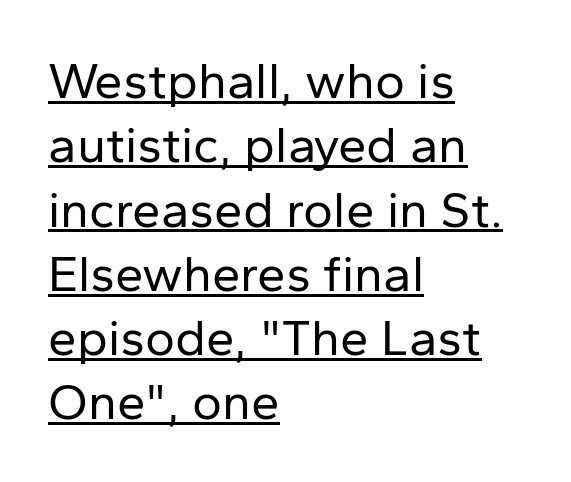
Q: Is the text bold? A: No.
Q: Is the text italic (slanted)? A: No, it is upright.
Q: Is the typeface a serif or a sans-serif typeface? A: Sans-serif.
Q: Is the text underlined? A: Yes.
Q: How is the paragraph aligned? A: Left-aligned.
Q: Is the spacing between letters normal or unusually wide? A: Normal.
Q: Is the spacing between lines tight, normal or loose? A: Normal.
Q: Width (condensed, normal, or wide)? A: Normal.
Q: Stroke contrast? A: Low.
Q: x-height? A: Medium.
Q: Monospaced? A: No.
